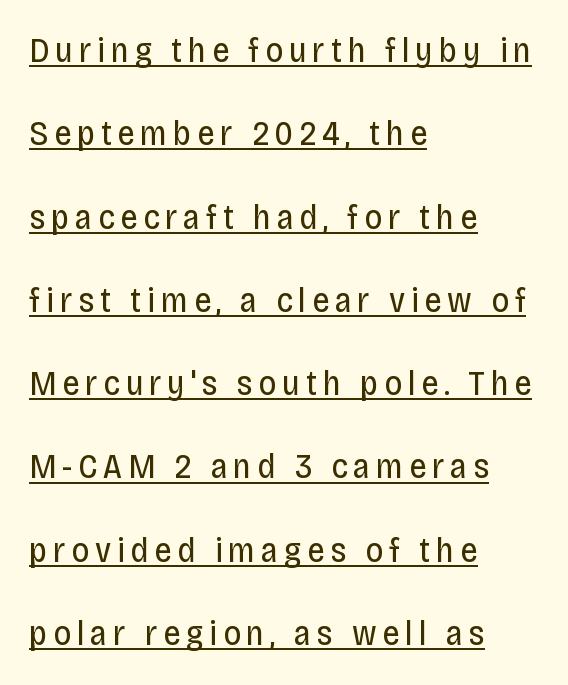
The image shows 35 px regular-weight, condensed sans-serif type, upright; set left-aligned, loose line spacing (2.38x), underlined; low stroke contrast and a large x-height.
